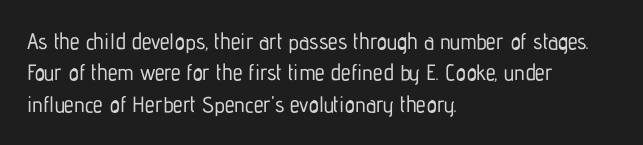
The image shows 22 px text type, upright; set left-aligned, normal line spacing (1.43x), normal letter spacing, not underlined.
